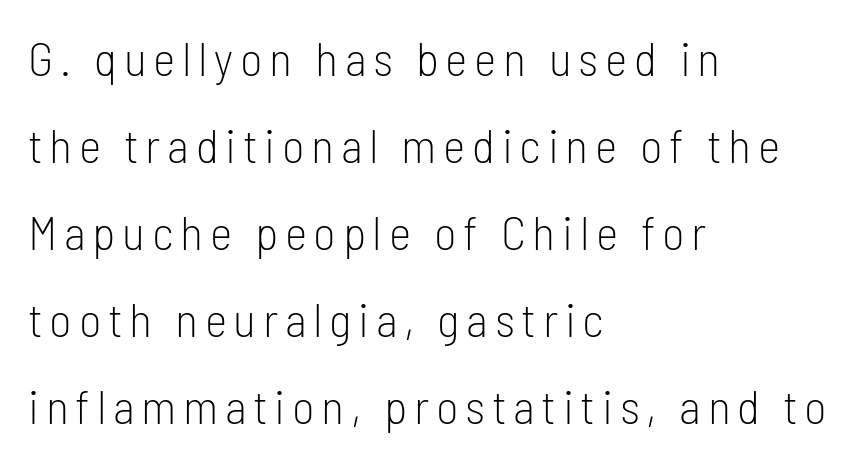
The image shows 48 px light, condensed sans-serif type, upright; set left-aligned, line spacing 1.81x, not underlined; low stroke contrast and a medium x-height.
